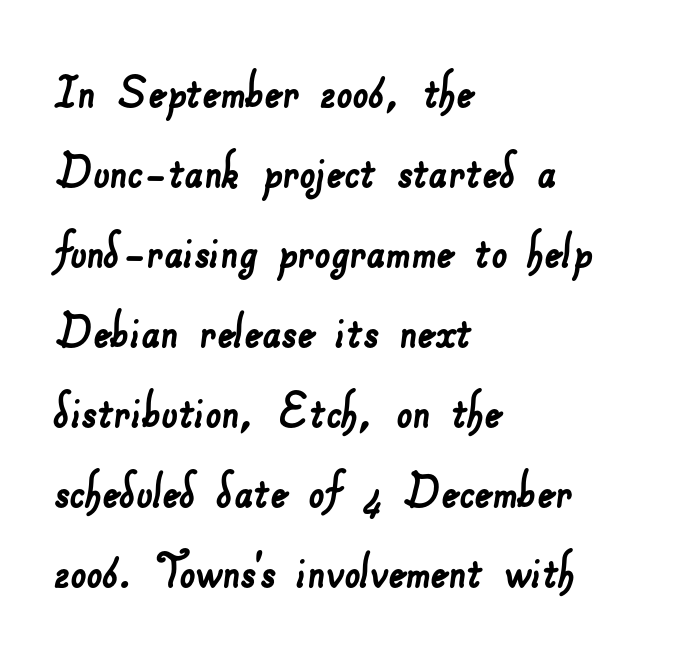
Q: Is the typeface a serif or a sans-serif typeface? A: Sans-serif.
Q: Is the text underlined? A: No.
Q: How is the paragraph aligned? A: Left-aligned.
Q: Is the spacing between letters normal or unusually wide? A: Normal.
Q: Is the spacing between lines tight, normal or loose? A: Normal.
Q: Width (condensed, normal, or wide)? A: Normal.
Q: Stroke contrast? A: Low.
Q: x-height? A: Small.
Q: Monospaced? A: No.
